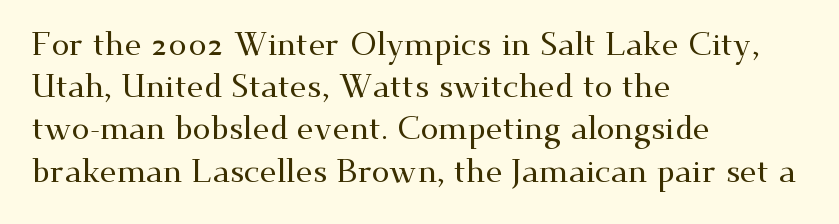
{"serif": "yes", "italic": "no", "width": "wide", "stroke_contrast": "medium", "x_height": "small", "monospaced": "no", "underline": "no", "align": "left", "line_spacing": "normal", "line_spacing_ratio": 1.32, "letter_spacing": "normal", "letter_spacing_em": 0.0, "glyph_px": 32}
